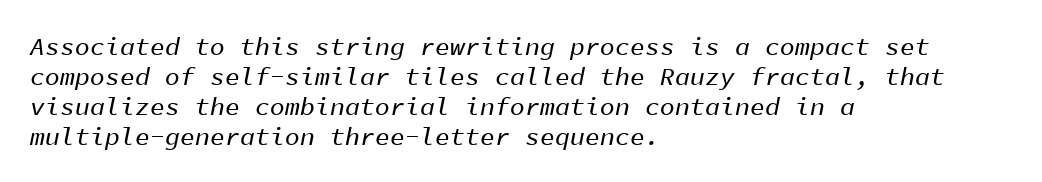
{"italic": "yes", "lean": "right", "slant_degrees": 11, "underline": "no", "align": "left", "line_spacing_ratio": 1.2, "letter_spacing": "normal", "letter_spacing_em": 0.0, "glyph_px": 25}
